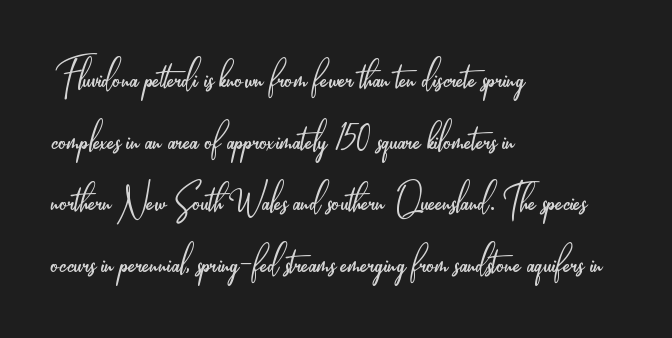
Nothing sits at the stroke ends, so this counts as sans-serif. Does extra space separate the letters? No, they use regular spacing. The specimen omits any rule beneath the text block's lines. Proportional: the letters do not fall into vertical columns. The passage shown stacks its lines at a standard gap.
